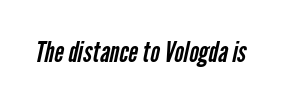
The image shows 29 px regular-weight, condensed sans-serif type; set normal letter spacing, not underlined; low stroke contrast and a medium x-height.
